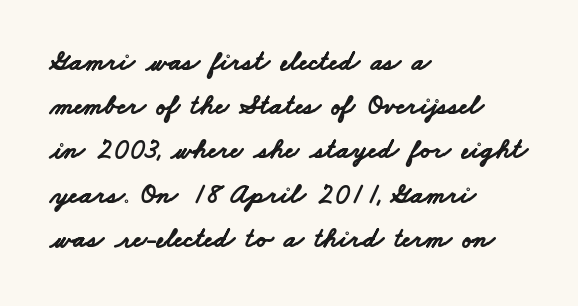
Q: Is the text bold? A: Yes.
Q: Is the typeface a serif or a sans-serif typeface? A: Sans-serif.
Q: Is the text underlined? A: No.
Q: How is the paragraph aligned? A: Left-aligned.
Q: Is the spacing between letters normal or unusually wide? A: Normal.
Q: Is the spacing between lines tight, normal or loose? A: Normal.
Q: Width (condensed, normal, or wide)? A: Wide.
Q: Stroke contrast? A: Low.
Q: x-height? A: Small.
Q: Monospaced? A: No.
